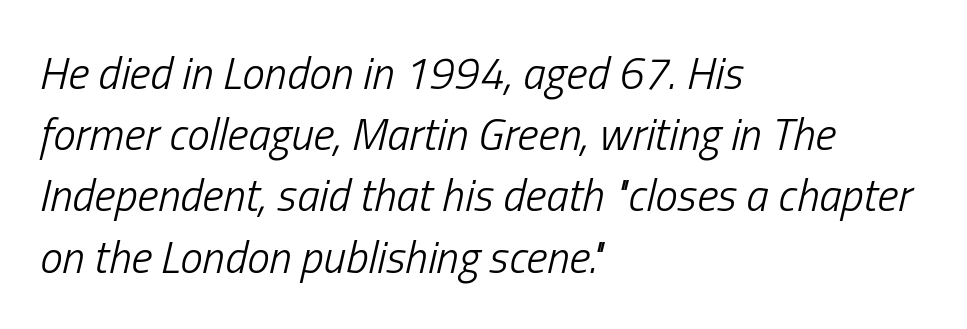
{"italic": "yes", "lean": "right", "slant_degrees": 13, "bold": "no", "weight": "light", "width": "condensed", "stroke_contrast": "low", "x_height": "medium", "monospaced": "no", "underline": "no", "align": "left", "line_spacing": "normal", "line_spacing_ratio": 1.36, "letter_spacing": "normal", "letter_spacing_em": 0.0, "glyph_px": 45}
